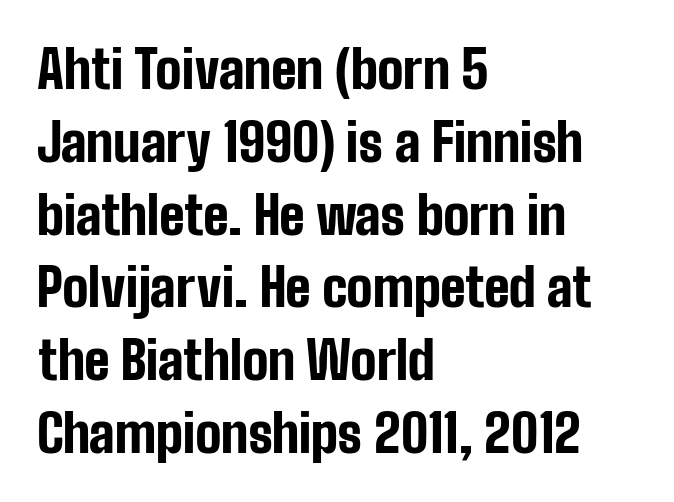
The image shows 52 px bold, condensed sans-serif type, upright; set left-aligned, normal line spacing (1.4x), normal letter spacing, not underlined; low stroke contrast and a medium x-height.
